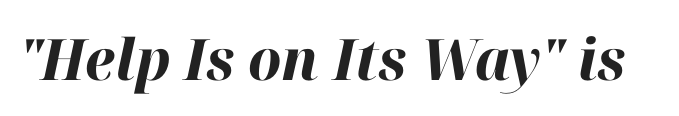
Think of a printed novel: that variable character pitch is what you see here. A clean baseline with only descenders dipping below it. Default kerning and tracking; the words read as compact shapes. The lettering tilts uniformly, giving the passage an italic look. Strong, thick strokes mark this as bold type.
